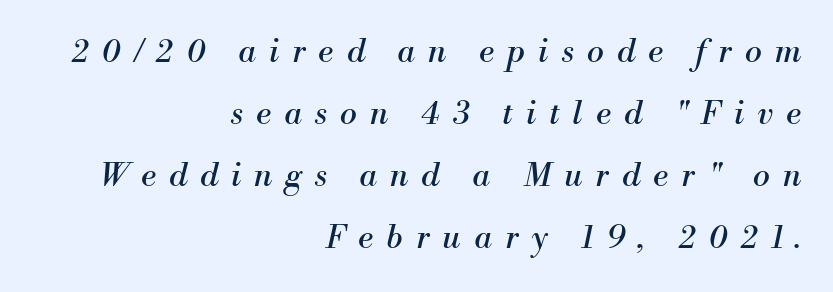
The image shows 32 px regular-weight serif type, italic (leaning right); set right-aligned, loose line spacing (1.94x), unusually wide letter spacing (+0.41 em), not underlined; medium stroke contrast and a small x-height.
